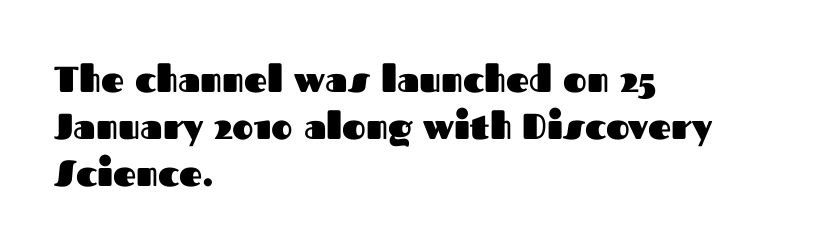
{"serif": "no", "italic": "no", "bold": "yes", "weight": "heavy", "width": "normal", "stroke_contrast": "medium", "x_height": "medium", "monospaced": "no", "underline": "no", "align": "left", "line_spacing": "normal", "line_spacing_ratio": 1.3, "letter_spacing": "normal", "letter_spacing_em": 0.0, "glyph_px": 36}
